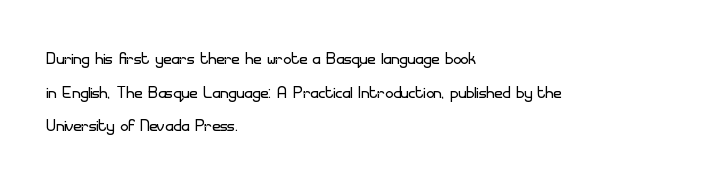
The image shows 22 px text type, upright; set left-aligned, normal line spacing (1.53x), normal letter spacing, not underlined.
